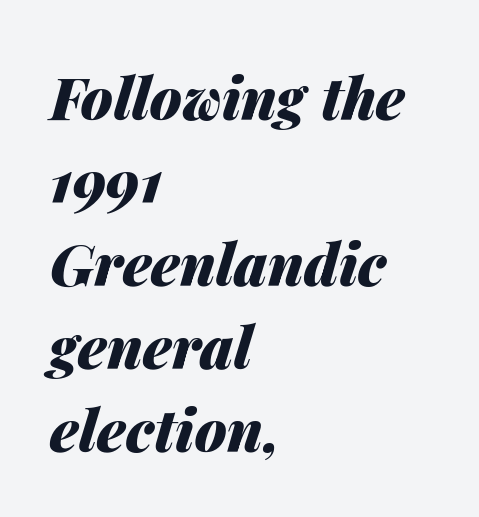
The rag falls on the right side of this text block. Students, observe: this is what conventionally led text looks like. Descenders hang freely into open space. Every letter is thick-stroked: bold, no question. Slant detected: the letters are inclined.
